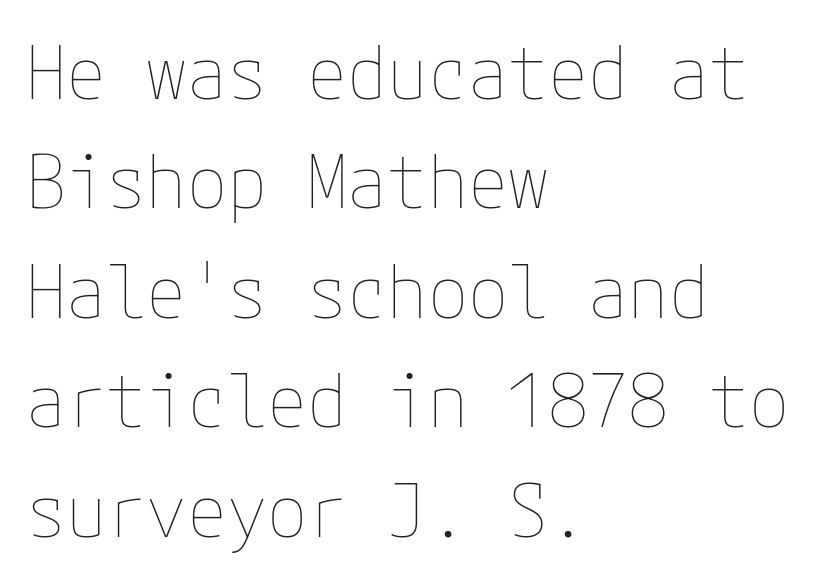
{"italic": "no", "bold": "no", "weight": "thin", "width": "normal", "stroke_contrast": "low", "x_height": "medium", "underline": "no", "align": "left", "line_spacing": "normal", "line_spacing_ratio": 1.5, "letter_spacing": "normal", "letter_spacing_em": 0.0, "glyph_px": 73}
